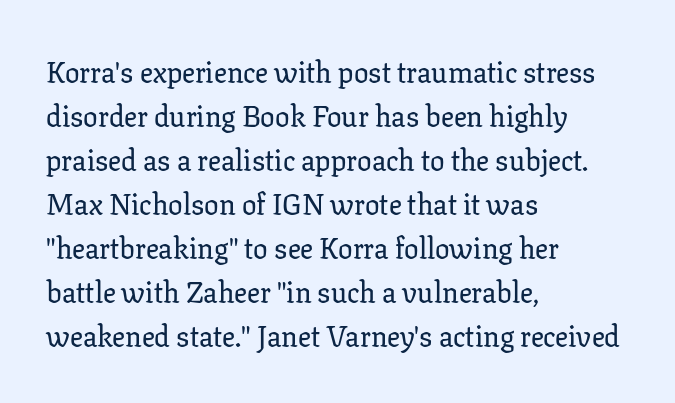
Compared with a centered layout, this one pins lines to the left instead. The horizontal fit of the characters is conventional and even. The designer went with a serif here, giving each stem small feet. You could not count columns in this text — the font is proportionally spaced. Plain, unruled lines of type. Every stem runs plumb, perpendicular to the baseline.
